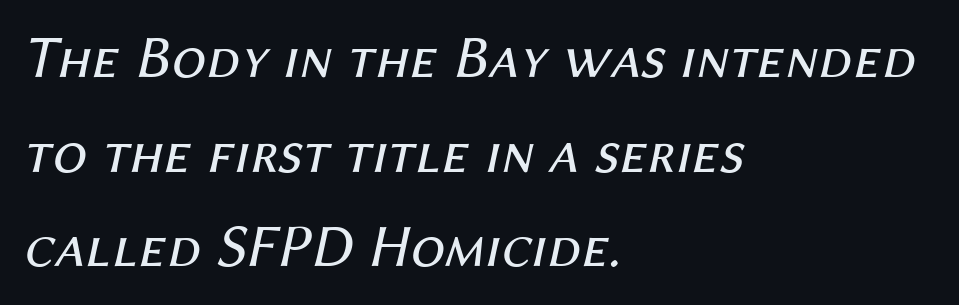
Q: Is the text bold? A: No.
Q: Is the text italic (slanted)? A: Yes, it leans right by about 12 degrees.
Q: Is the text underlined? A: No.
Q: How is the paragraph aligned? A: Left-aligned.
Q: Is the spacing between letters normal or unusually wide? A: Normal.
Q: Is the spacing between lines tight, normal or loose? A: Normal.
Q: Width (condensed, normal, or wide)? A: Normal.
Q: Stroke contrast? A: Medium.
Q: x-height? A: Medium.
Q: Monospaced? A: No.
